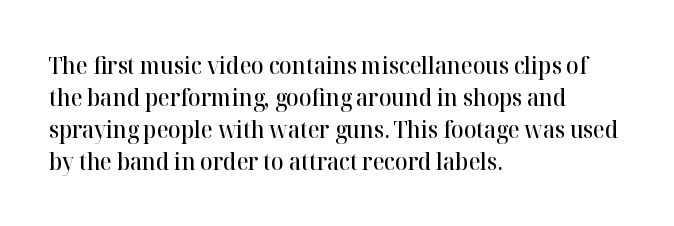
Compared with an ordinary text face, these strokes are moderately heavier — a semibold. Unlike italic type, these characters show no tilt at all. The leading is moderate, giving the passage an even texture. No extra tracking has been applied to these lines.
